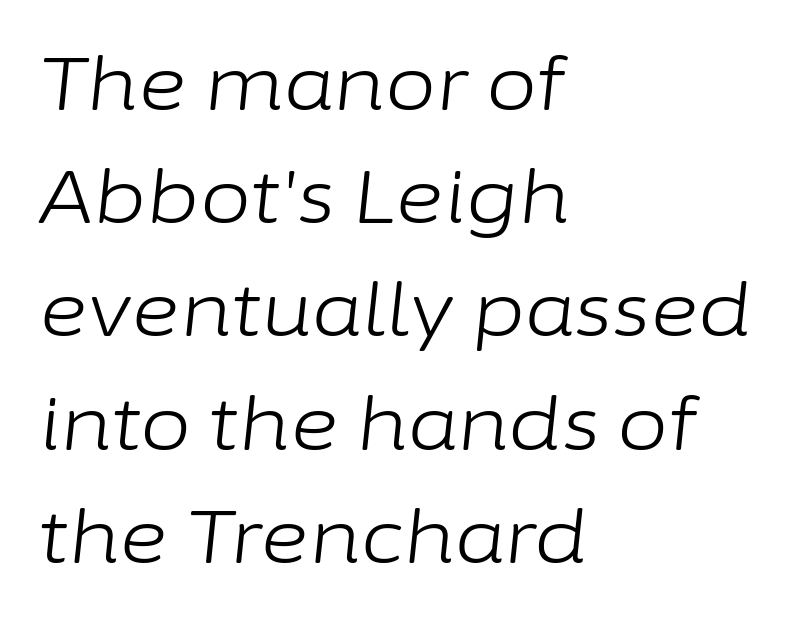
The image shows 74 px light type, italic (leaning right); set left-aligned, normal line spacing (1.53x), normal letter spacing, not underlined; low stroke contrast and a medium x-height.
